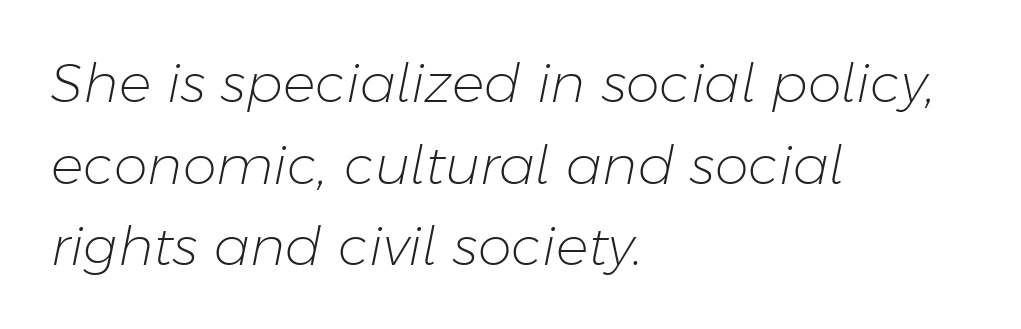
Q: Is the text bold? A: No.
Q: Is the text italic (slanted)? A: Yes, it leans right by about 11 degrees.
Q: Is the text underlined? A: No.
Q: How is the paragraph aligned? A: Left-aligned.
Q: Is the spacing between letters normal or unusually wide? A: Normal.
Q: Is the spacing between lines tight, normal or loose? A: Normal.
Q: Width (condensed, normal, or wide)? A: Normal.
Q: Stroke contrast? A: Low.
Q: x-height? A: Medium.
Q: Monospaced? A: No.
